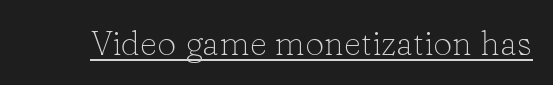
Q: Is the text bold? A: No.
Q: Is the text italic (slanted)? A: No, it is upright.
Q: Is the typeface a serif or a sans-serif typeface? A: Serif.
Q: Is the text underlined? A: Yes.
Q: Is the spacing between letters normal or unusually wide? A: Normal.
Q: Width (condensed, normal, or wide)? A: Normal.
Q: Stroke contrast? A: Low.
Q: x-height? A: Medium.
Q: Monospaced? A: No.
